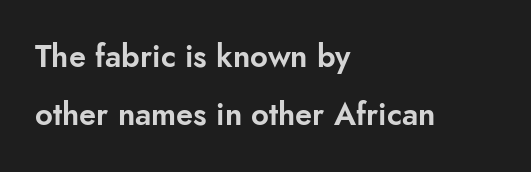
The image shows 31 px sans-serif type, upright; set left-aligned, line spacing 1.88x, normal letter spacing, not underlined; low stroke contrast and a small x-height.
